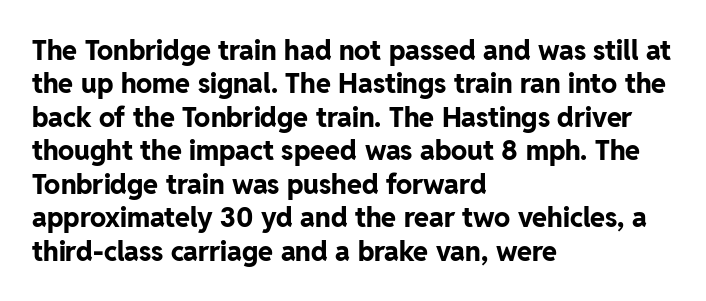
Q: Is the text bold? A: Yes.
Q: Is the text italic (slanted)? A: No, it is upright.
Q: Is the text underlined? A: No.
Q: How is the paragraph aligned? A: Left-aligned.
Q: Is the spacing between letters normal or unusually wide? A: Normal.
